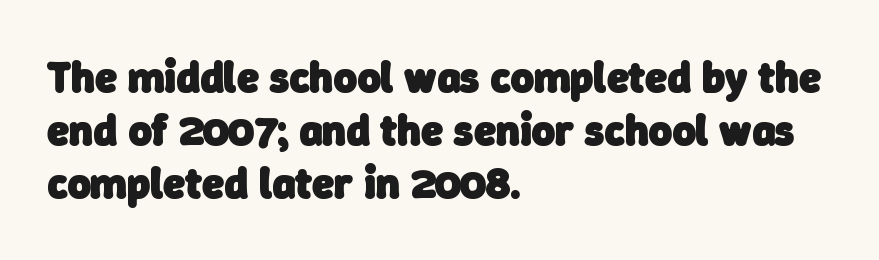
Q: Is the text bold? A: Yes.
Q: Is the typeface a serif or a sans-serif typeface? A: Sans-serif.
Q: Is the text underlined? A: No.
Q: How is the paragraph aligned? A: Left-aligned.
Q: Is the spacing between letters normal or unusually wide? A: Normal.
Q: Width (condensed, normal, or wide)? A: Normal.
Q: Stroke contrast? A: Low.
Q: x-height? A: Medium.
Q: Monospaced? A: No.
